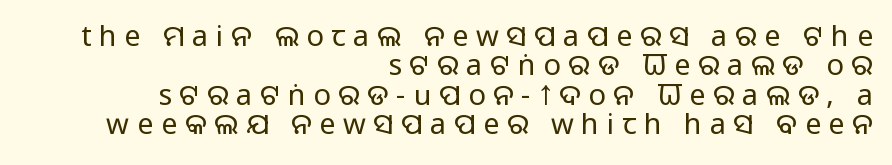
Q: Is the text bold? A: No.
Q: Is the text italic (slanted)? A: No, it is upright.
Q: Is the typeface a serif or a sans-serif typeface? A: Sans-serif.
Q: Is the text underlined? A: No.
Q: How is the paragraph aligned? A: Right-aligned.
Q: Is the spacing between letters normal or unusually wide? A: Unusually wide.
Q: Is the spacing between lines tight, normal or loose? A: Tight.
Q: Width (condensed, normal, or wide)? A: Normal.
Q: Stroke contrast? A: Low.
Q: x-height? A: Large.
Q: Monospaced? A: No.
